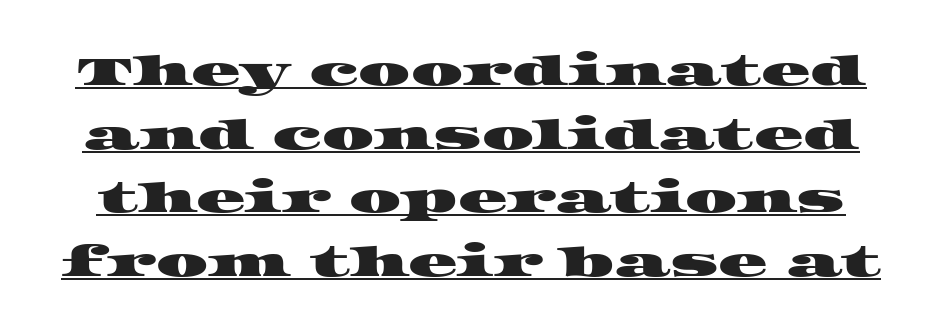
Is the letter spacing exaggerated? No — it looks like the ordinary default. Is this a sans? No — the strokes have serifs. Looks like regular typesetting: each glyph gets only the width it needs. A normal amount of white space separates one row of letters from the next. The face used here appears with an underline applied.
